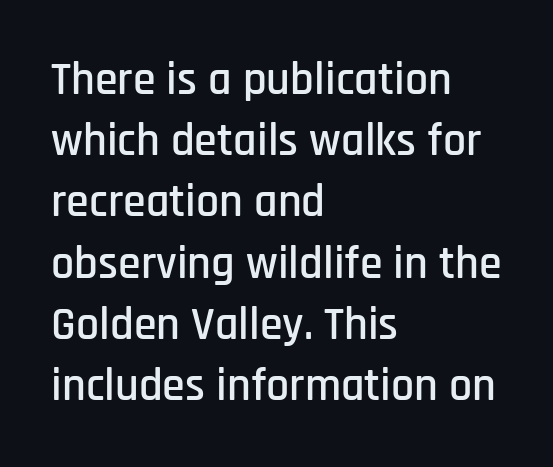
The image shows 46 px condensed sans-serif type, upright; set left-aligned, normal line spacing (1.33x), normal letter spacing, not underlined; low stroke contrast and a large x-height.
